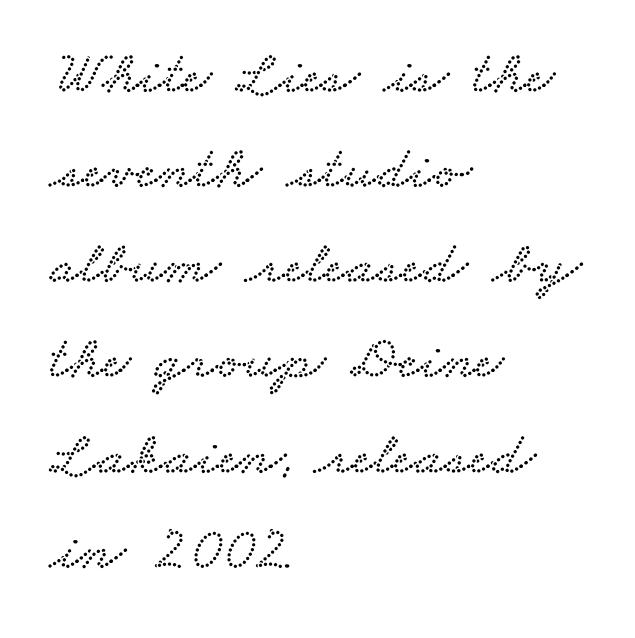
A clean baseline with only descenders dipping below it. Between one letter and the next there's only the usual sliver of space. Font category for this specimen: serif. This sample has the flowing, uneven cadence of proportional lettering. Line starts are locked; line ends wander. The vertical gap from one line to the next is medium.
